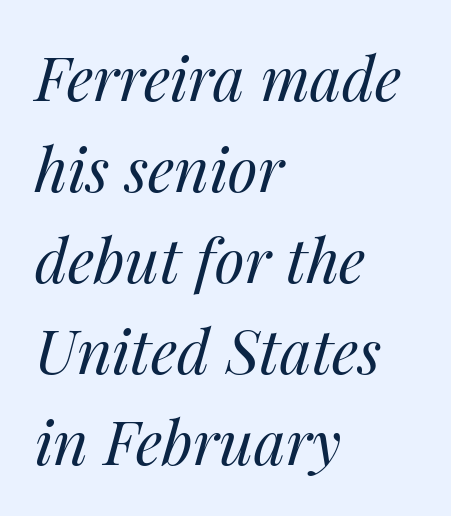
A student would call this left alignment; a typographer would say flush left, rag right. The line texture is even and compact thanks to regular tracking. Check the space under the baseline: it is left empty. There's an unmistakable incline to the writing here.
